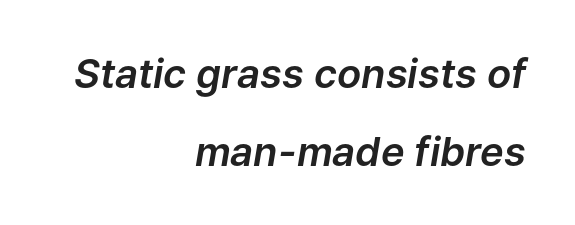
Q: Is the text italic (slanted)? A: Yes, it leans right by about 9 degrees.
Q: Is the text underlined? A: No.
Q: How is the paragraph aligned? A: Right-aligned.
Q: Is the spacing between letters normal or unusually wide? A: Normal.
Q: Is the spacing between lines tight, normal or loose? A: Loose.
Q: Width (condensed, normal, or wide)? A: Normal.
Q: Stroke contrast? A: Low.
Q: x-height? A: Medium.
Q: Monospaced? A: No.
